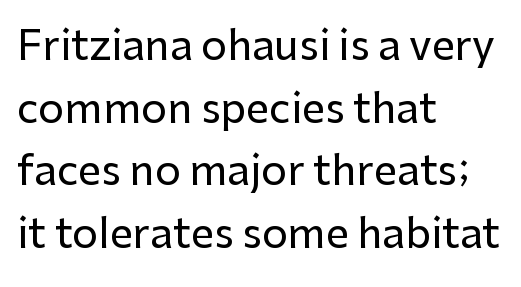
Is the block centered? No — it sits flush against the left margin. A typesetter would call this proportional, since set widths differ per character. This rendering leaves character spacing at its baseline value. Has an underline been added? It has not. Note: no serifs on the glyphs. Is there much room between lines? A standard amount, neither cramped nor airy.
